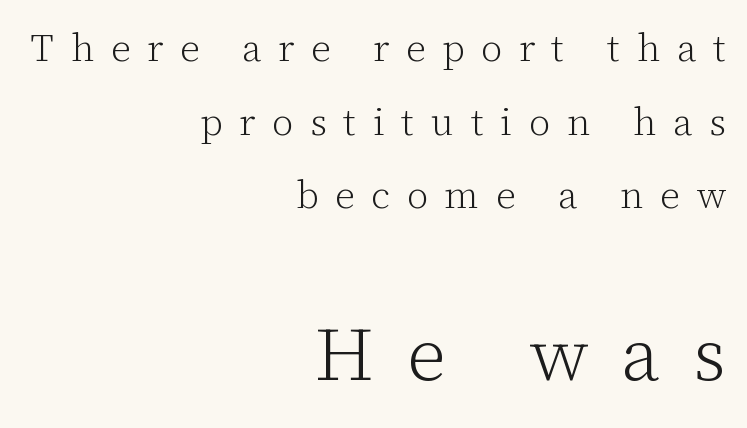
{"serif": "yes", "italic": "no", "bold": "no", "weight": "light", "width": "normal", "stroke_contrast": "low", "x_height": "medium", "monospaced": "no", "underline": "no", "align": "right", "line_spacing": "loose", "line_spacing_ratio": 1.94, "letter_spacing": "wide", "letter_spacing_em": 0.44, "larger_block": "second", "size_ratio": 1.97, "glyph_px": 75}
